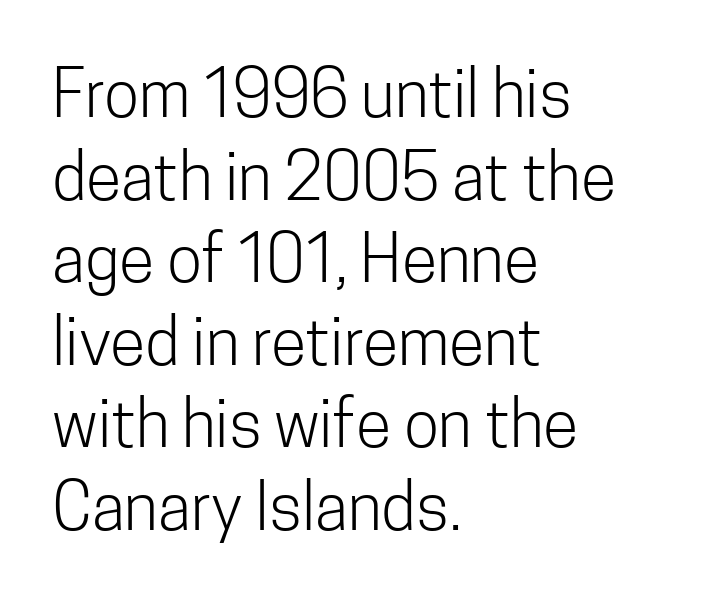
The image shows 65 px light, condensed sans-serif type, upright; set left-aligned, normal line spacing (1.27x), normal letter spacing, not underlined; low stroke contrast and a medium x-height.
